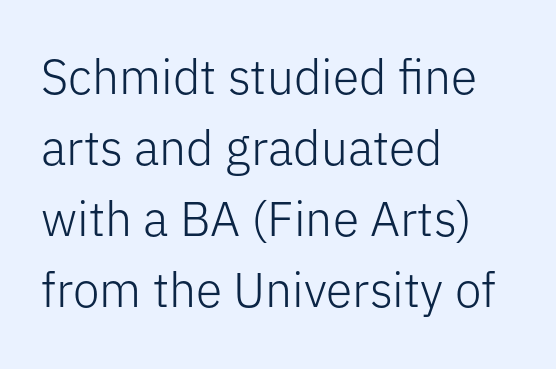
These lines are composed in type without serifs. Character widths vary here, with narrow letters taking less room than wide ones. A bare baseline throughout the passage. No heavy texture on the line: the type isn't bold.
